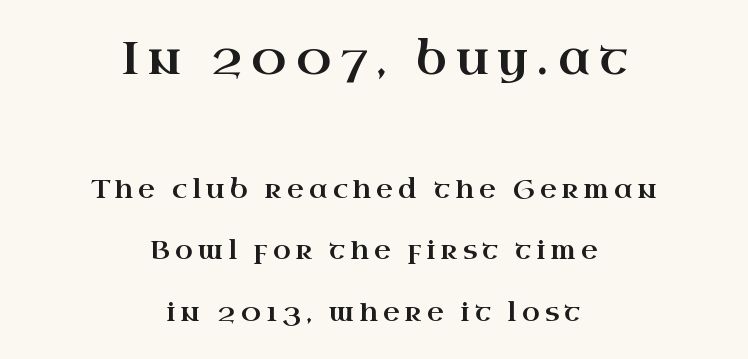
Q: Is the text italic (slanted)? A: No, it is upright.
Q: Is the typeface a serif or a sans-serif typeface? A: Serif.
Q: Is the text underlined? A: No.
Q: How is the paragraph aligned? A: Centered.
Q: Is the spacing between letters normal or unusually wide? A: Unusually wide.
Q: Is the spacing between lines tight, normal or loose? A: Loose.
Q: Which block of text is set in a larger size, the first (top) or the second (bottom)? A: The first (top) one.
Q: Width (condensed, normal, or wide)? A: Wide.
Q: Stroke contrast? A: High.
Q: x-height? A: Small.
Q: Monospaced? A: No.
